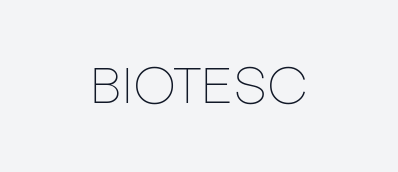
The image shows 50 px thin sans-serif type, upright; set normal letter spacing, not underlined; low stroke contrast and a medium x-height.
